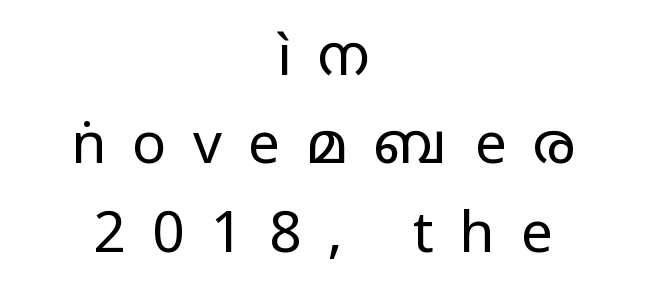
No chunkiness to these letters — they're not bold. Honestly, there is no underline to notice here at all. Caption: multi-line text, centered on the measure. Honestly, the row spacing looks completely unremarkable. The letters advance in unequal steps, a hallmark of proportional type.
